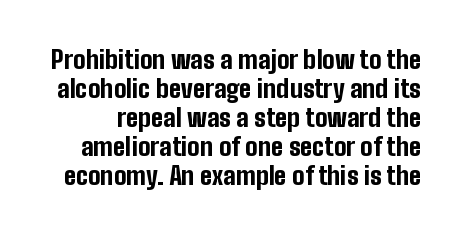
Q: Is the text bold? A: Yes.
Q: Is the text italic (slanted)? A: No, it is upright.
Q: Is the text underlined? A: No.
Q: Is the spacing between letters normal or unusually wide? A: Normal.
